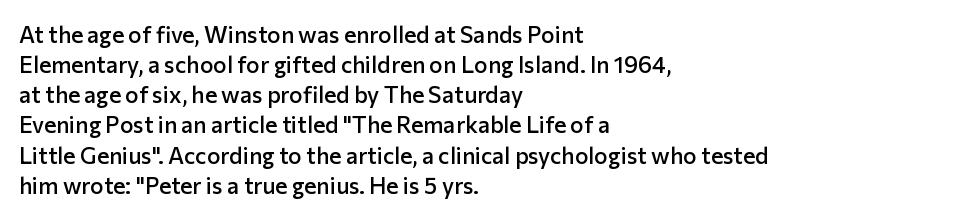
{"italic": "no", "bold": "semi", "underline": "no", "align": "left", "line_spacing": "normal", "line_spacing_ratio": 1.31, "letter_spacing": "normal", "letter_spacing_em": 0.0, "glyph_px": 23}
